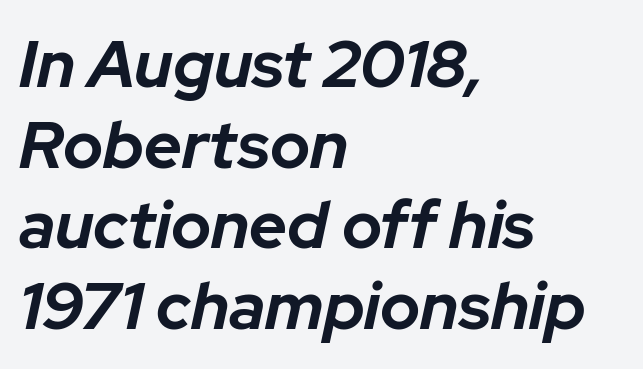
The image shows 66 px bold type, italic (leaning right); set left-aligned, line spacing 1.22x, normal letter spacing, not underlined; low stroke contrast and a medium x-height.
